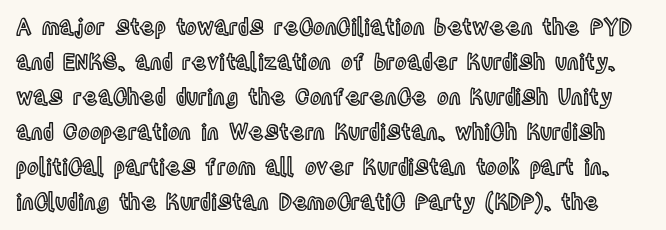
The rows are spaced the way most documents space them. Unlike italic type, these characters show no tilt at all. The glyphs are unaccompanied by any horizontal stroke below them. Look at the tracking — it's just the regular setting, nothing added.
